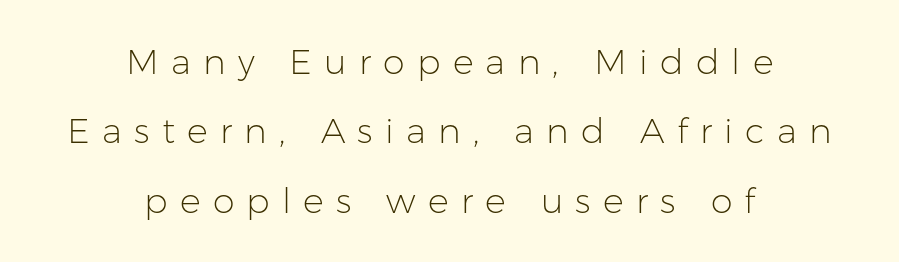
Q: Is the text bold? A: No.
Q: Is the text italic (slanted)? A: No, it is upright.
Q: Is the typeface a serif or a sans-serif typeface? A: Sans-serif.
Q: Is the text underlined? A: No.
Q: How is the paragraph aligned? A: Centered.
Q: Is the spacing between letters normal or unusually wide? A: Unusually wide.
Q: Is the spacing between lines tight, normal or loose? A: Loose.
Q: Width (condensed, normal, or wide)? A: Normal.
Q: Stroke contrast? A: Low.
Q: x-height? A: Medium.
Q: Monospaced? A: No.
